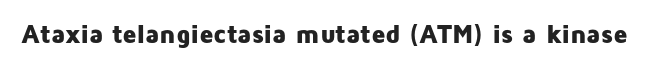
The image shows 26 px bold type, upright; set normal letter spacing, not underlined.
